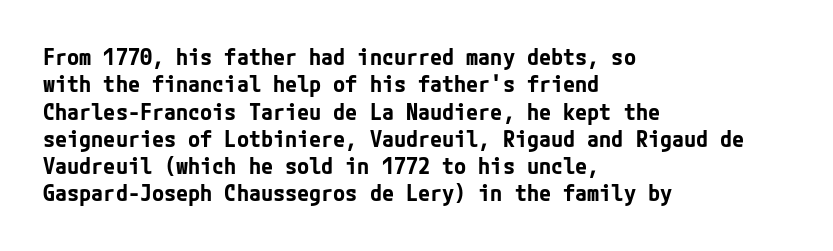
{"italic": "no", "bold": "yes", "underline": "no", "align": "left", "line_spacing_ratio": 1.24, "letter_spacing": "normal", "letter_spacing_em": 0.0, "glyph_px": 22}
